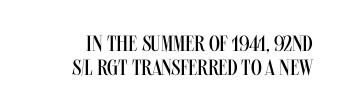
If you drew a line through each stem, it would be perfectly vertical. Horizontal alignment here is rightward, an uncommon choice for prose. Rule under the text: the space is simply empty. The lines are packed closely together with very little leading. Does extra space separate the letters? No, they use regular spacing.
